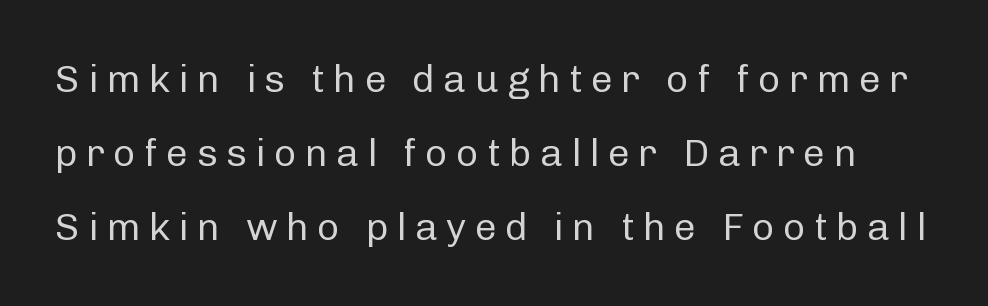
The image shows 39 px regular-weight sans-serif type, upright; set loose line spacing (1.9x), unusually wide letter spacing (+0.21 em), not underlined; low stroke contrast and a medium x-height.
